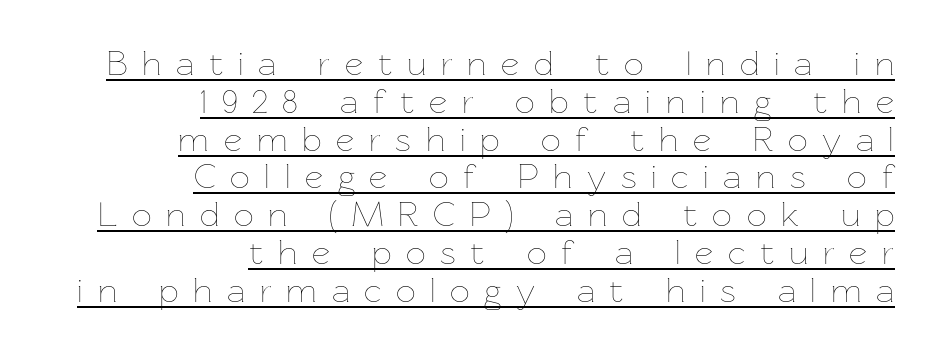
{"italic": "no", "bold": "no", "weight": "thin", "width": "normal", "stroke_contrast": "low", "x_height": "medium", "monospaced": "no", "underline": "yes", "align": "right", "line_spacing": "tight", "line_spacing_ratio": 1.08, "letter_spacing": "wide", "letter_spacing_em": 0.42, "glyph_px": 35}
